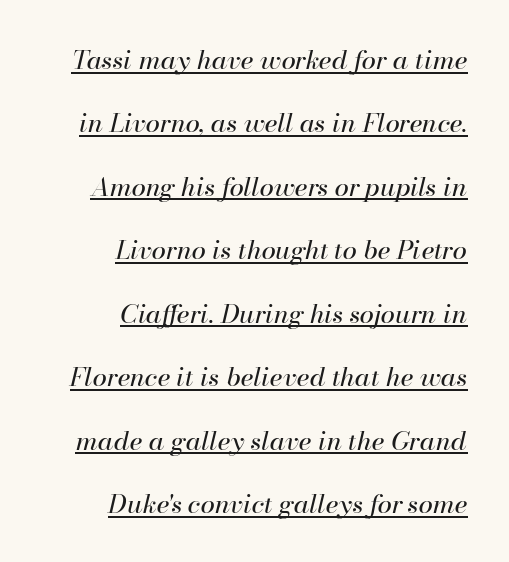
{"italic": "yes", "lean": "right", "slant_degrees": 13, "bold": "no", "underline": "yes", "align": "right", "line_spacing": "loose", "line_spacing_ratio": 2.44, "letter_spacing": "normal", "letter_spacing_em": 0.0, "glyph_px": 26}
